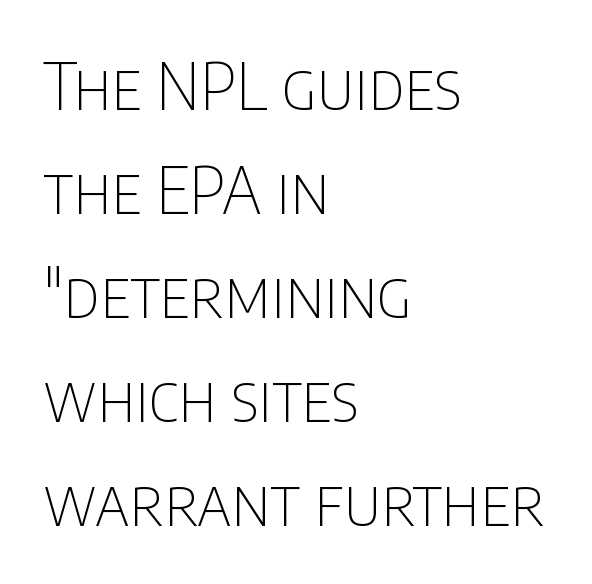
The image shows 65 px thin, condensed sans-serif type, upright; set left-aligned, normal line spacing (1.6x), normal letter spacing, not underlined; low stroke contrast and a large x-height.
